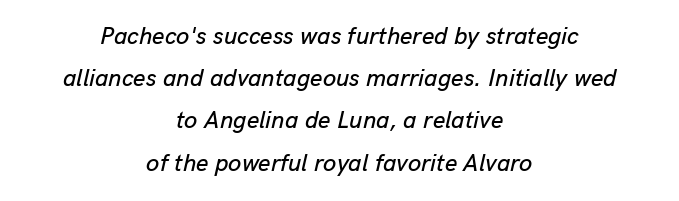
The image shows 24 px text type, italic (leaning right); set centered, line spacing 1.76x, normal letter spacing, not underlined.
